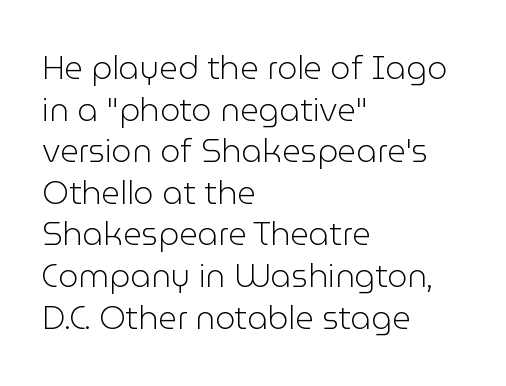
{"serif": "no", "italic": "no", "bold": "no", "weight": "light", "width": "normal", "stroke_contrast": "low", "x_height": "medium", "monospaced": "no", "underline": "no", "align": "left", "line_spacing": "normal", "line_spacing_ratio": 1.3, "letter_spacing": "normal", "letter_spacing_em": 0.0, "glyph_px": 32}
